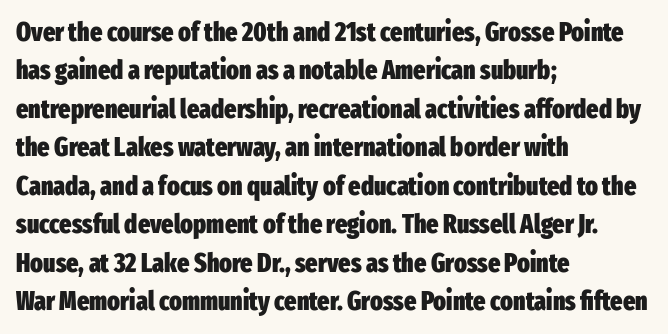
The image shows 26 px bold type, upright; set left-aligned, normal line spacing (1.48x), normal letter spacing, not underlined.
